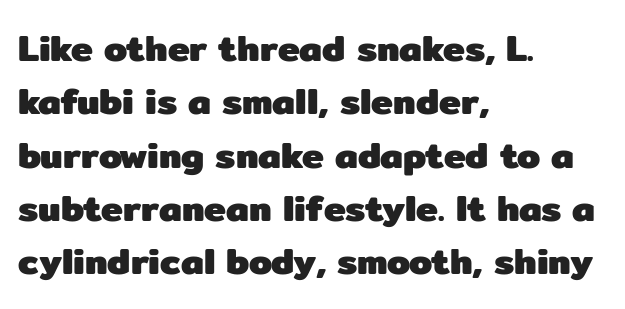
The image shows 37 px heavy sans-serif type, upright; set left-aligned, normal line spacing (1.44x), normal letter spacing, not underlined; low stroke contrast and a medium x-height.
